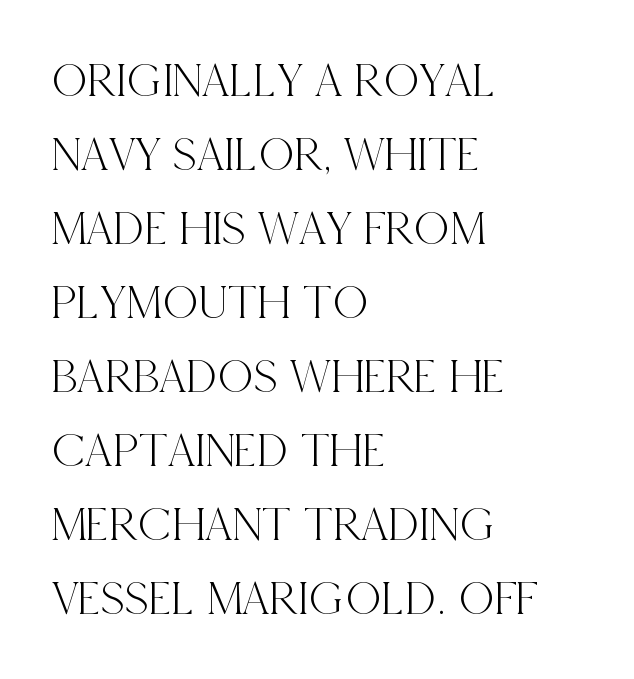
{"serif": "yes", "italic": "no", "width": "condensed", "x_height": "large", "monospaced": "no", "underline": "no", "align": "left", "line_spacing": "normal", "line_spacing_ratio": 1.51, "letter_spacing": "normal", "letter_spacing_em": 0.0, "glyph_px": 49}
